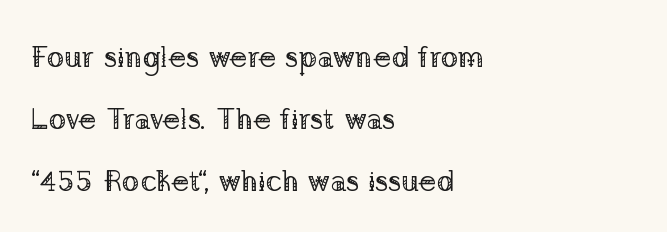
Every stem runs plumb, perpendicular to the baseline. Think of a printed novel: that variable character pitch is what you see here. Widely set lines give the paragraph a tall, airy silhouette. Tracking here is standard; glyphs follow each other at the usual distance. Caption: multi-line text, flush left, ragged right.
